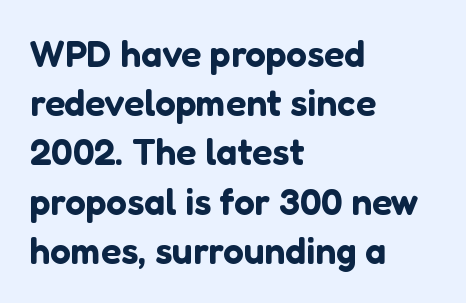
The image shows 37 px sans-serif type, upright; set left-aligned, normal line spacing (1.33x), normal letter spacing, not underlined; low stroke contrast and a medium x-height.
